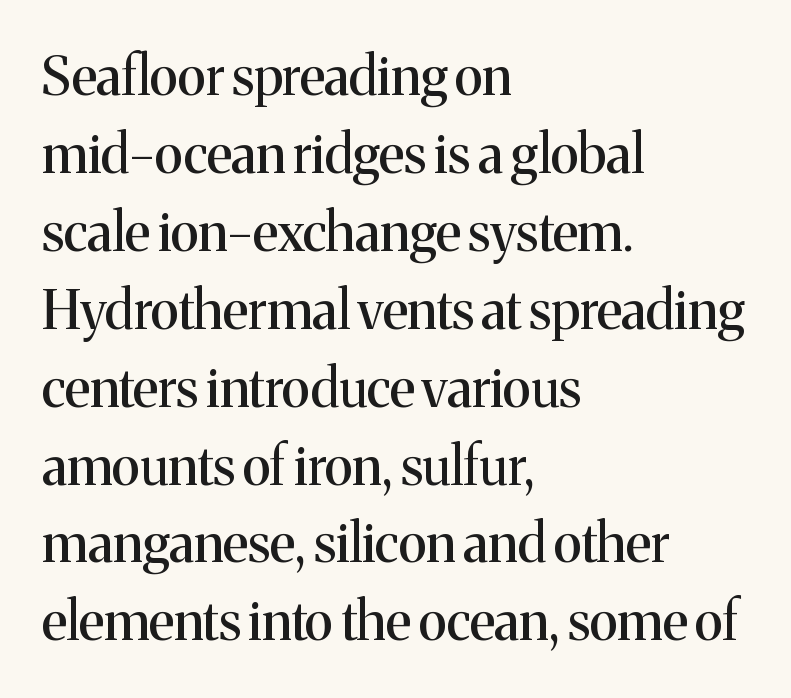
Q: Is the text italic (slanted)? A: No, it is upright.
Q: Is the typeface a serif or a sans-serif typeface? A: Serif.
Q: Is the text underlined? A: No.
Q: How is the paragraph aligned? A: Left-aligned.
Q: Is the spacing between letters normal or unusually wide? A: Normal.
Q: Is the spacing between lines tight, normal or loose? A: Normal.
Q: Width (condensed, normal, or wide)? A: Normal.
Q: Stroke contrast? A: Medium.
Q: x-height? A: Medium.
Q: Monospaced? A: No.
